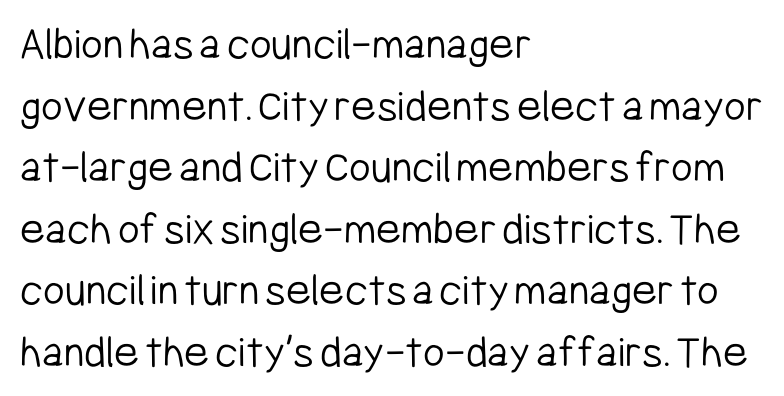
{"serif": "no", "italic": "no", "bold": "no", "weight": "light", "width": "condensed", "stroke_contrast": "low", "x_height": "medium", "monospaced": "no", "underline": "no", "align": "left", "line_spacing": "normal", "line_spacing_ratio": 1.31, "letter_spacing": "normal", "letter_spacing_em": 0.0, "glyph_px": 47}
